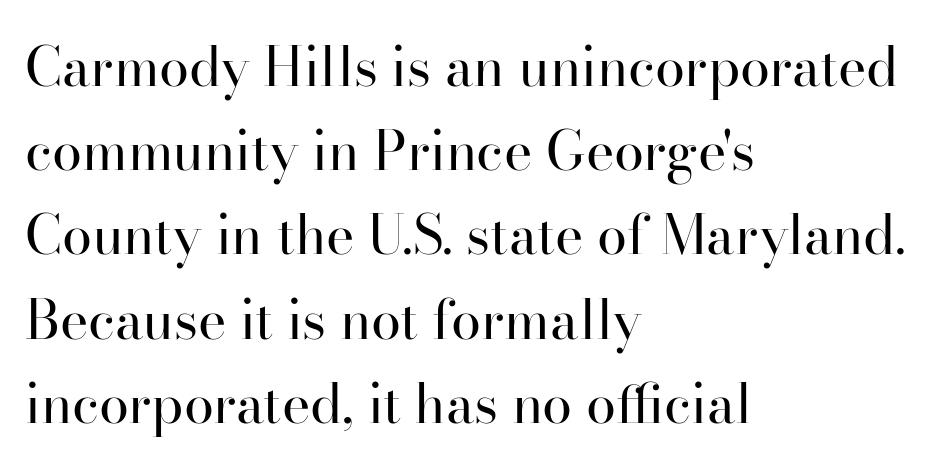
The image shows 54 px regular-weight serif type, upright; set left-aligned, normal line spacing (1.56x), normal letter spacing, not underlined; high stroke contrast and a small x-height.
